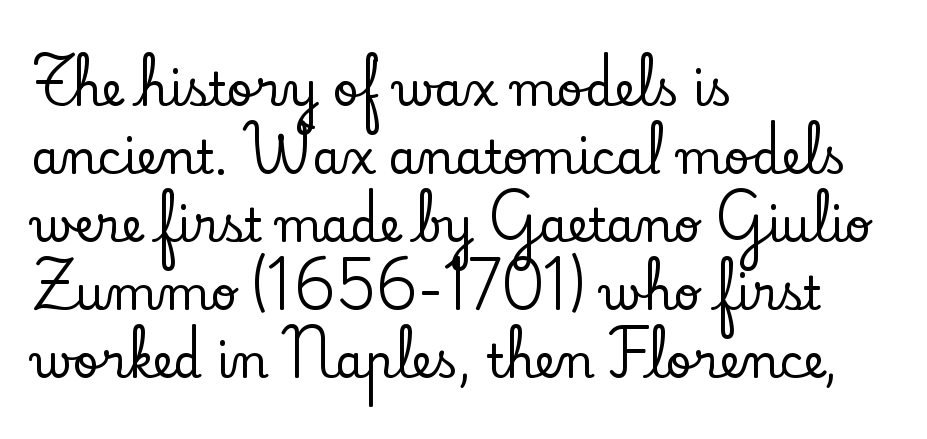
The image shows 46 px serif type, upright; set left-aligned, normal line spacing (1.48x), normal letter spacing, not underlined; low stroke contrast and a small x-height.
